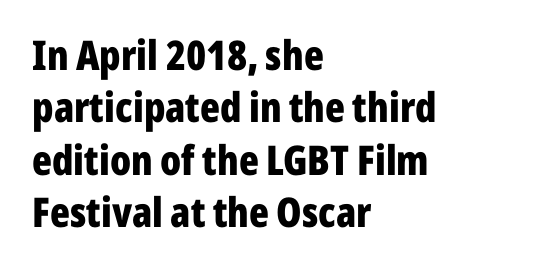
The line texture is even and compact thanks to regular tracking. Leading: standard. Each letter keeps its own natural width here, so spacing adapts to shape. Does the lettering tilt? It doesn't — this is upright. The baseline area is clear.
